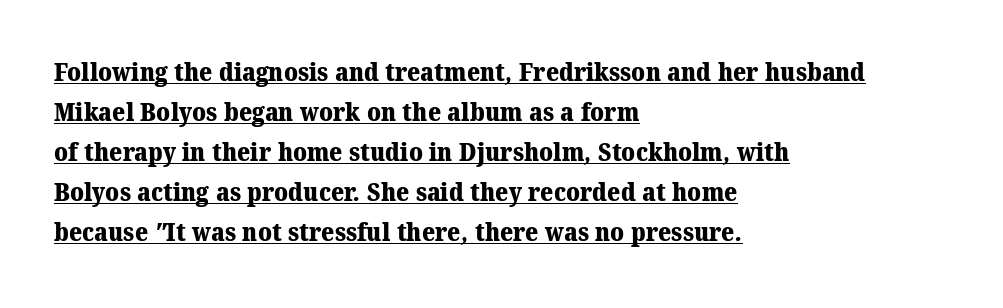
The image shows 25 px bold type; set left-aligned, normal line spacing (1.6x), normal letter spacing, underlined.
